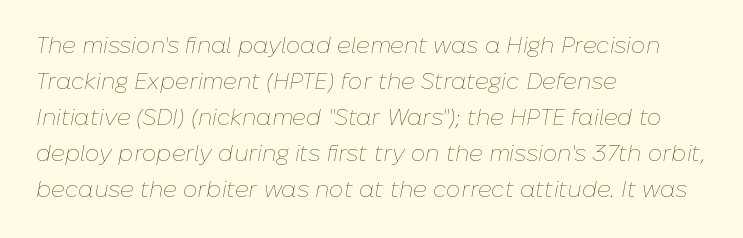
{"italic": "yes", "lean": "right", "slant_degrees": 10, "bold": "no", "underline": "no", "align": "left", "line_spacing": "normal", "line_spacing_ratio": 1.56, "letter_spacing": "normal", "letter_spacing_em": 0.0, "glyph_px": 23}
